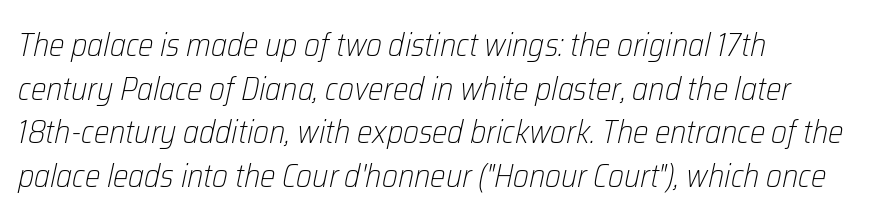
Q: Is the text bold? A: No.
Q: Is the text italic (slanted)? A: Yes, it leans right by about 12 degrees.
Q: Is the text underlined? A: No.
Q: How is the paragraph aligned? A: Left-aligned.
Q: Is the spacing between letters normal or unusually wide? A: Normal.
Q: Is the spacing between lines tight, normal or loose? A: Normal.
Q: Width (condensed, normal, or wide)? A: Condensed.
Q: Stroke contrast? A: Low.
Q: x-height? A: Medium.
Q: Monospaced? A: No.
